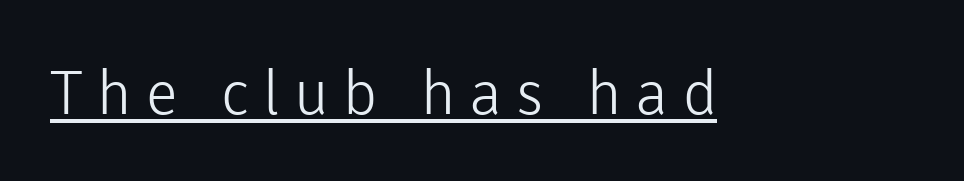
Q: Is the text bold? A: No.
Q: Is the text italic (slanted)? A: No, it is upright.
Q: Is the typeface a serif or a sans-serif typeface? A: Sans-serif.
Q: Is the text underlined? A: Yes.
Q: Is the spacing between letters normal or unusually wide? A: Unusually wide.
Q: Width (condensed, normal, or wide)? A: Normal.
Q: Stroke contrast? A: Low.
Q: x-height? A: Medium.
Q: Monospaced? A: No.
